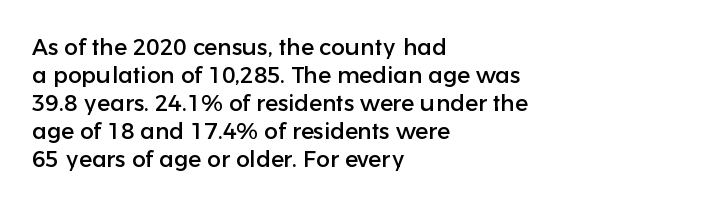
Look at the tracking — it's just the regular setting, nothing added. Caption: multi-line text, flush left, ragged right. Notice how the stems are strictly vertical — no italics here. A clean baseline with only descenders dipping below it.
